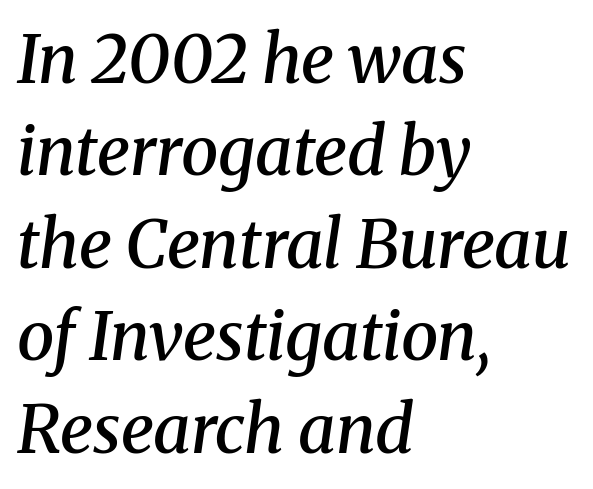
{"serif": "yes", "italic": "yes", "lean": "right", "slant_degrees": 8, "bold": "semi", "weight": "semibold", "width": "normal", "stroke_contrast": "medium", "x_height": "medium", "monospaced": "no", "underline": "no", "align": "left", "line_spacing": "normal", "line_spacing_ratio": 1.38, "letter_spacing": "normal", "letter_spacing_em": 0.0, "glyph_px": 67}
